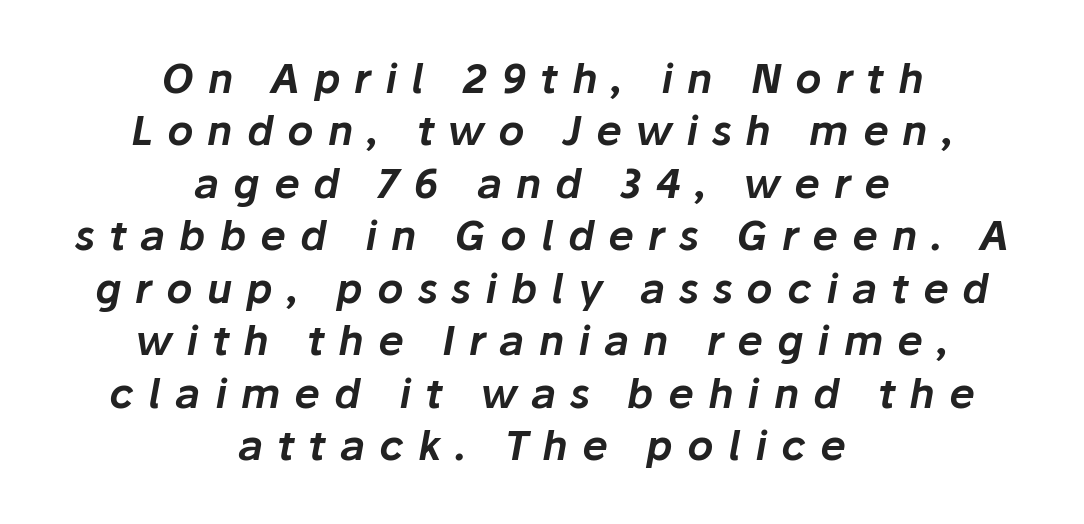
Q: Is the text italic (slanted)? A: Yes, it leans right by about 10 degrees.
Q: Is the text underlined? A: No.
Q: How is the paragraph aligned? A: Centered.
Q: Is the spacing between letters normal or unusually wide? A: Unusually wide.
Q: Is the spacing between lines tight, normal or loose? A: Normal.
Q: Width (condensed, normal, or wide)? A: Normal.
Q: Stroke contrast? A: Low.
Q: x-height? A: Medium.
Q: Monospaced? A: No.
